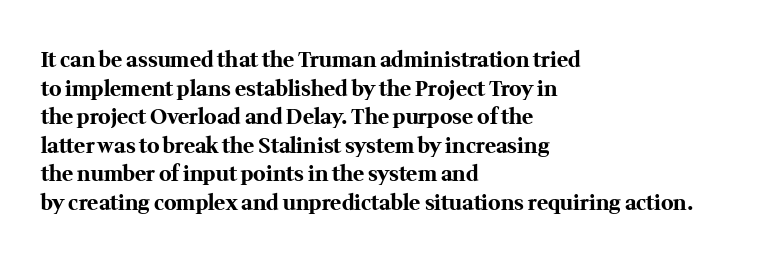
Notice how descenders clear the ascenders below comfortably — that's standard leading. Clear beneath every line of the passage. These lines are set flush left with a ragged right edge. The type sits square on the baseline with zero lean. Each word holds together tightly as a unit, with standard inter-letter gaps.
